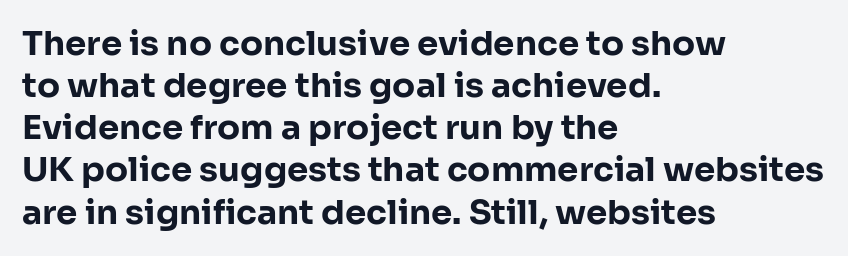
The image shows 34 px bold sans-serif type, upright; set left-aligned, line spacing 1.24x, normal letter spacing, not underlined; low stroke contrast and a medium x-height.
